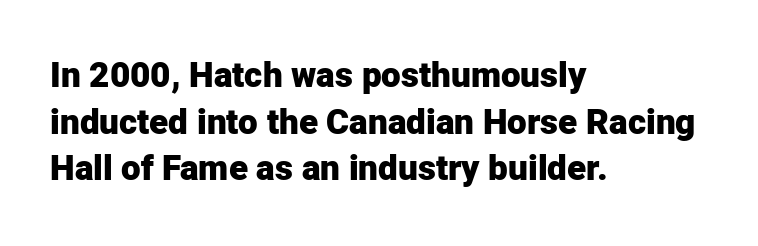
Q: Is the text bold? A: Yes.
Q: Is the text italic (slanted)? A: No, it is upright.
Q: Is the typeface a serif or a sans-serif typeface? A: Sans-serif.
Q: Is the text underlined? A: No.
Q: How is the paragraph aligned? A: Left-aligned.
Q: Is the spacing between letters normal or unusually wide? A: Normal.
Q: Is the spacing between lines tight, normal or loose? A: Normal.
Q: Width (condensed, normal, or wide)? A: Normal.
Q: Stroke contrast? A: Low.
Q: x-height? A: Medium.
Q: Monospaced? A: No.
